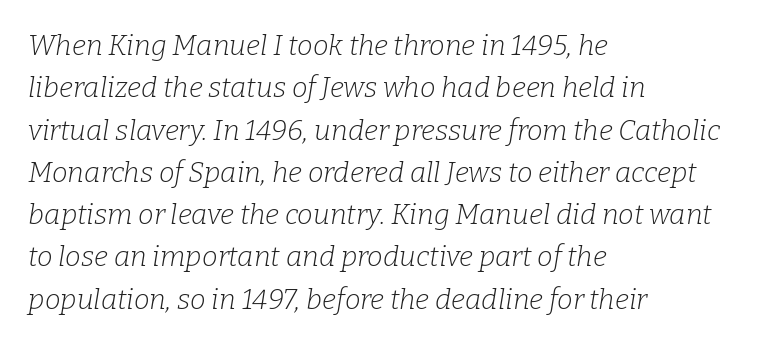
{"serif": "yes", "italic": "yes", "lean": "right", "slant_degrees": 9, "bold": "no", "weight": "light", "width": "normal", "stroke_contrast": "low", "x_height": "medium", "monospaced": "no", "underline": "no", "align": "left", "line_spacing": "normal", "line_spacing_ratio": 1.51, "letter_spacing": "normal", "letter_spacing_em": 0.0, "glyph_px": 28}
